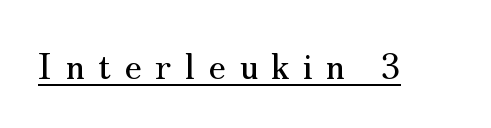
Q: Is the text italic (slanted)? A: No, it is upright.
Q: Is the typeface a serif or a sans-serif typeface? A: Serif.
Q: Is the text underlined? A: Yes.
Q: Is the spacing between letters normal or unusually wide? A: Unusually wide.
Q: Width (condensed, normal, or wide)? A: Normal.
Q: Stroke contrast? A: Medium.
Q: x-height? A: Small.
Q: Monospaced? A: No.
